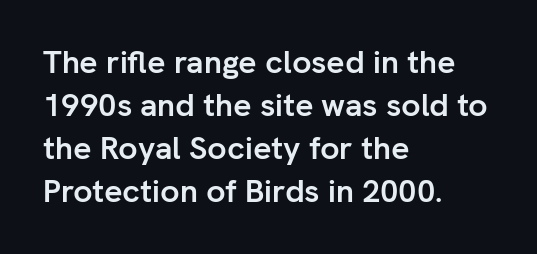
{"serif": "no", "italic": "no", "bold": "yes", "weight": "semibold", "width": "normal", "stroke_contrast": "low", "x_height": "medium", "monospaced": "no", "underline": "no", "align": "left", "line_spacing": "normal", "line_spacing_ratio": 1.34, "letter_spacing": "normal", "letter_spacing_em": 0.0, "glyph_px": 32}
